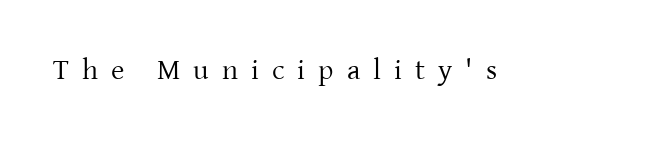
Old-style or modern, the face here clearly has serifs. Compared with typical body copy, the letter spacing here is much looser. The passage shown is typed in a proportional face where columns would drift. A bare baseline throughout the passage. Letters have the restrained weight of plain body copy at most.
